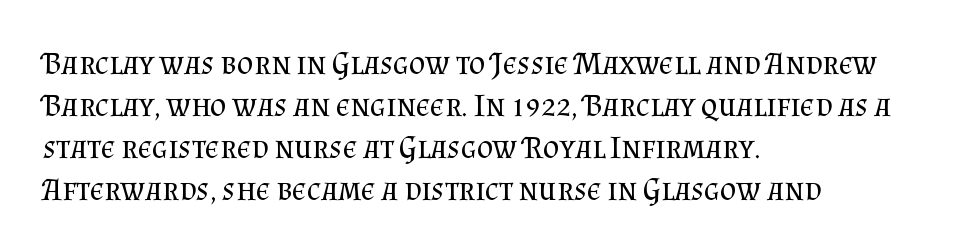
The image shows 32 px regular-weight serif type, upright; set left-aligned, normal line spacing (1.31x), normal letter spacing, not underlined; medium stroke contrast and a small x-height.
